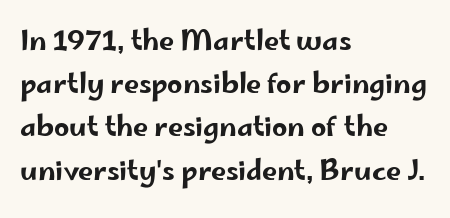
The image shows 27 px text type, upright; set left-aligned, normal line spacing (1.6x), normal letter spacing, not underlined.
